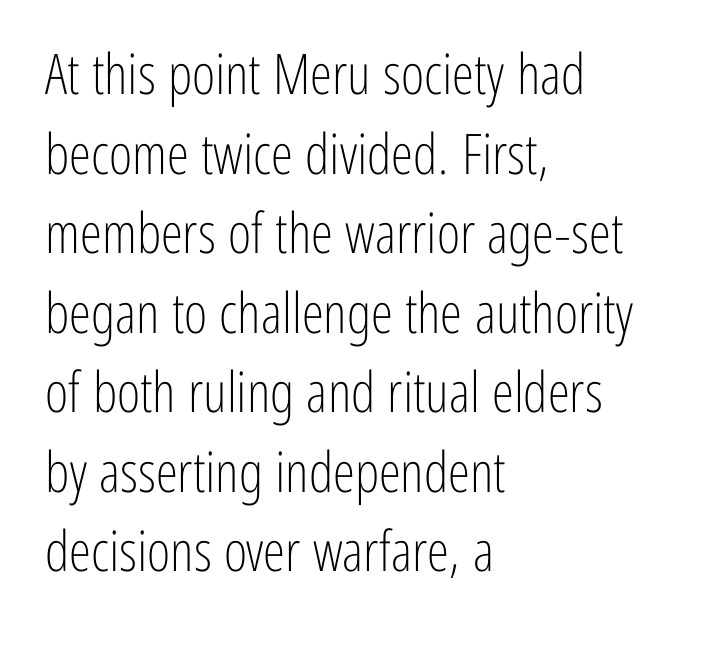
{"serif": "no", "italic": "no", "bold": "no", "weight": "light", "width": "condensed", "stroke_contrast": "low", "x_height": "medium", "monospaced": "no", "underline": "no", "align": "left", "line_spacing": "normal", "line_spacing_ratio": 1.42, "letter_spacing": "normal", "letter_spacing_em": 0.0, "glyph_px": 56}
